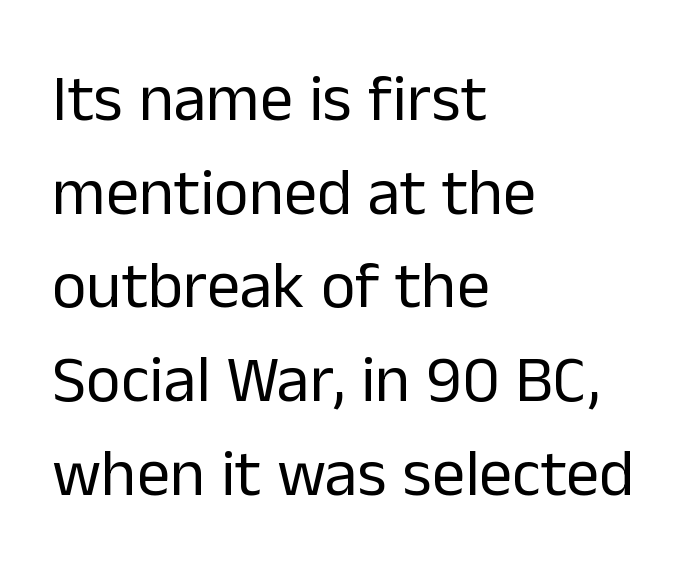
The line-height multiplier appears to be the usual default. This rendering leaves character spacing at its baseline value. Descenders are the only things crossing below the line. Classification — sans serif. Varying glyph widths throughout — classic text-font behaviour.
